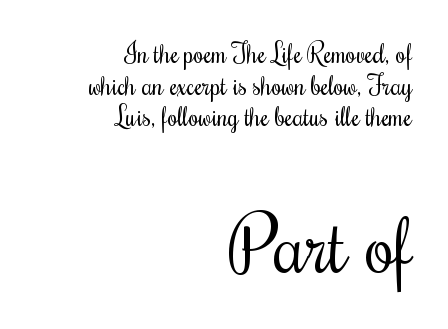
Q: Is the text bold? A: No.
Q: Is the text italic (slanted)? A: Yes.
Q: Is the typeface a serif or a sans-serif typeface? A: Serif.
Q: Is the text underlined? A: No.
Q: How is the paragraph aligned? A: Right-aligned.
Q: Is the spacing between letters normal or unusually wide? A: Normal.
Q: Which block of text is set in a larger size, the first (top) or the second (bottom)? A: The second (bottom) one.
Q: Width (condensed, normal, or wide)? A: Condensed.
Q: Stroke contrast? A: Medium.
Q: x-height? A: Small.
Q: Monospaced? A: No.
